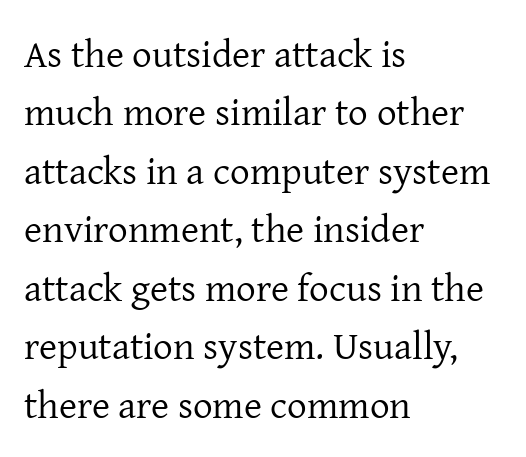
{"serif": "yes", "italic": "no", "bold": "no", "weight": "regular", "width": "normal", "stroke_contrast": "low", "x_height": "medium", "monospaced": "no", "underline": "no", "align": "left", "line_spacing": "normal", "line_spacing_ratio": 1.5, "letter_spacing": "normal", "letter_spacing_em": 0.0, "glyph_px": 39}
